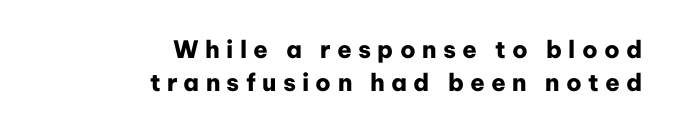
The image shows 24 px bold type, upright; set right-aligned, normal line spacing (1.37x), unusually wide letter spacing (+0.26 em), not underlined.
